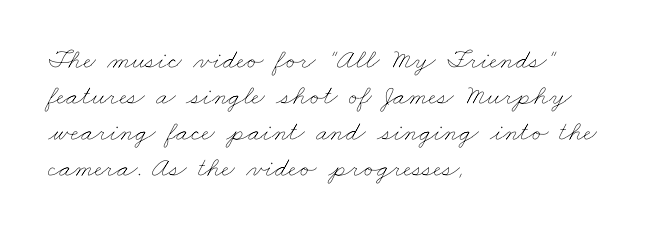
Horizontal alignment here is leftward, the default for most running prose. Nobody touched the tracking dial on this one. Caption: face not bold, strokes unweighted. This sample has the flowing, uneven cadence of proportional lettering. These lines sit exactly where default settings would place them. Words float on clear page, feet unadorned.
